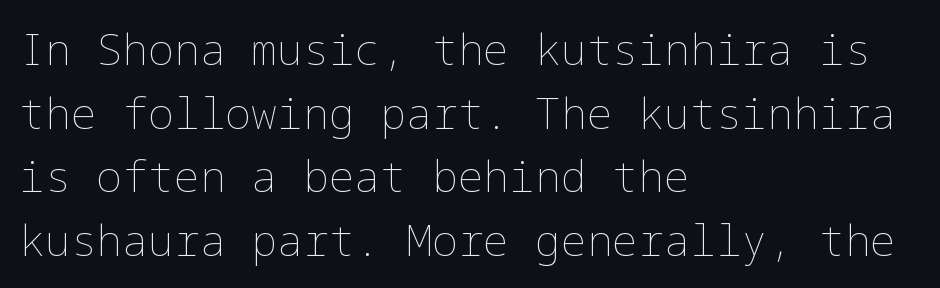
{"italic": "no", "bold": "no", "weight": "thin", "width": "normal", "stroke_contrast": "low", "x_height": "medium", "underline": "no", "align": "left", "line_spacing": "normal", "line_spacing_ratio": 1.48, "letter_spacing": "normal", "letter_spacing_em": 0.0, "glyph_px": 43}
